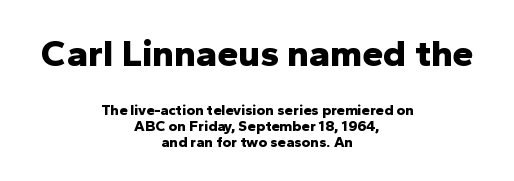
Q: Is the text bold? A: Yes.
Q: Is the text italic (slanted)? A: No, it is upright.
Q: Is the typeface a serif or a sans-serif typeface? A: Sans-serif.
Q: Is the text underlined? A: No.
Q: How is the paragraph aligned? A: Centered.
Q: Is the spacing between letters normal or unusually wide? A: Normal.
Q: Is the spacing between lines tight, normal or loose? A: Tight.
Q: Which block of text is set in a larger size, the first (top) or the second (bottom)? A: The first (top) one.
Q: Width (condensed, normal, or wide)? A: Normal.
Q: Stroke contrast? A: Low.
Q: x-height? A: Medium.
Q: Monospaced? A: No.
